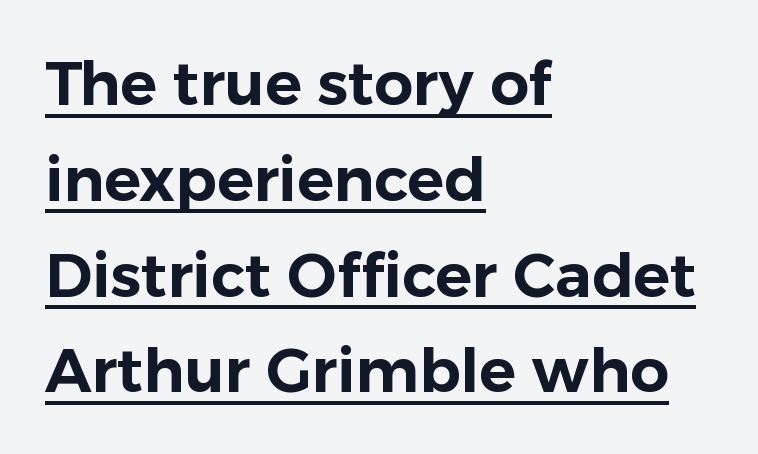
The typesetter has applied underlining to the passage shown. Letterform terminals end flat and unadorned throughout the passage. Teacher's note: observe the even left margin — that is flush-left alignment. The letters advance in unequal steps, a hallmark of proportional type. Glyph-to-glyph distance matches everyday printed text. The lettering holds an erect, upright posture throughout.
